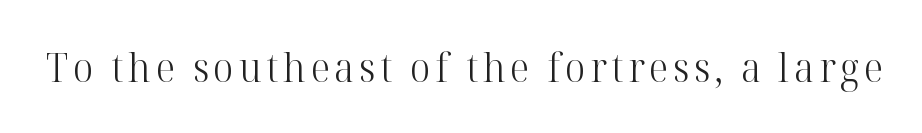
The image shows 40 px light serif type, upright; set not underlined; high stroke contrast and a medium x-height.
